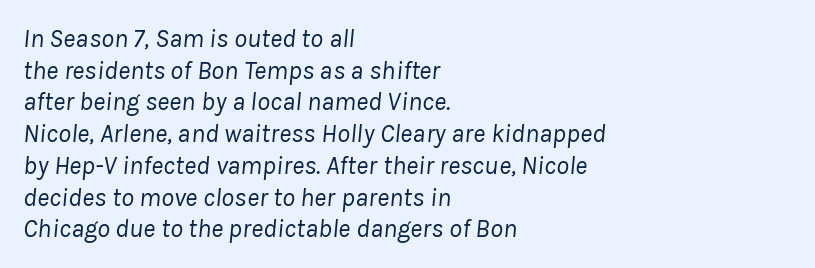
{"italic": "yes", "lean": "right", "slant_degrees": 8, "bold": "no", "underline": "no", "align": "left", "line_spacing_ratio": 1.22, "letter_spacing": "normal", "letter_spacing_em": 0.0, "glyph_px": 26}
